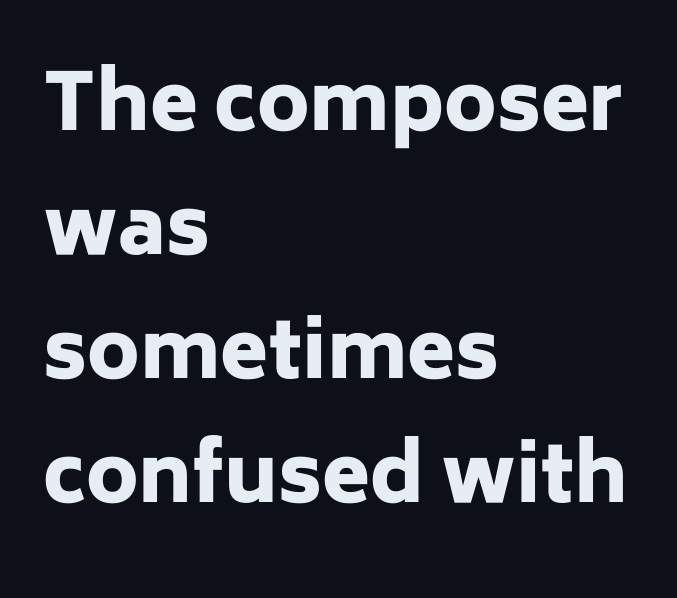
Q: Is the text bold? A: Yes.
Q: Is the text italic (slanted)? A: No, it is upright.
Q: Is the typeface a serif or a sans-serif typeface? A: Sans-serif.
Q: Is the text underlined? A: No.
Q: How is the paragraph aligned? A: Left-aligned.
Q: Is the spacing between letters normal or unusually wide? A: Normal.
Q: Is the spacing between lines tight, normal or loose? A: Normal.
Q: Width (condensed, normal, or wide)? A: Normal.
Q: Stroke contrast? A: Low.
Q: x-height? A: Medium.
Q: Monospaced? A: No.
